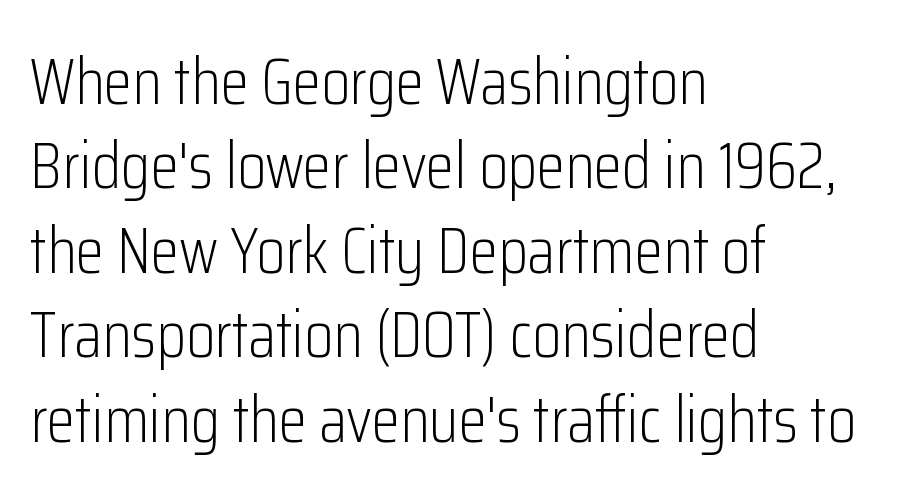
A normal amount of white space separates one row of letters from the next. Compared with a centered layout, this one pins lines to the left instead. The font is comparable to plain body text, perhaps lighter. No feet cap the strokes, marking this as sans-serif type. The letters stand upright; this is a roman face.
